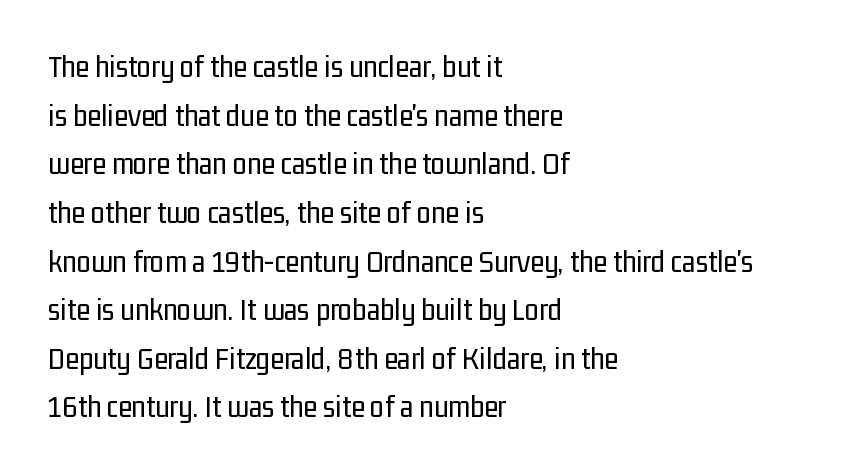
The image shows 32 px regular-weight, condensed sans-serif type, upright; set left-aligned, normal line spacing (1.52x), normal letter spacing, not underlined; low stroke contrast and a medium x-height.
